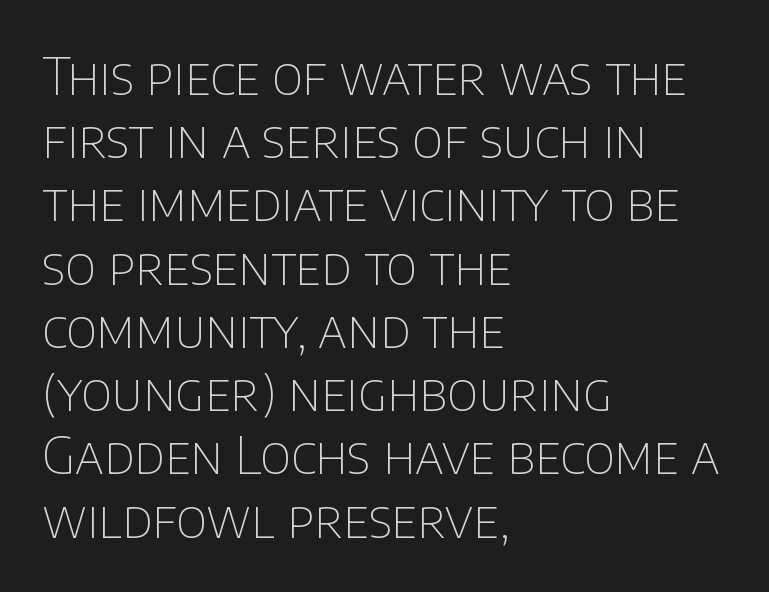
The image shows 51 px thin sans-serif type, upright; set left-aligned, line spacing 1.24x, normal letter spacing, not underlined; low stroke contrast and a large x-height.
